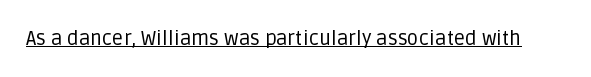
{"italic": "no", "bold": "no", "underline": "yes", "letter_spacing": "normal", "letter_spacing_em": 0.0, "glyph_px": 20}
